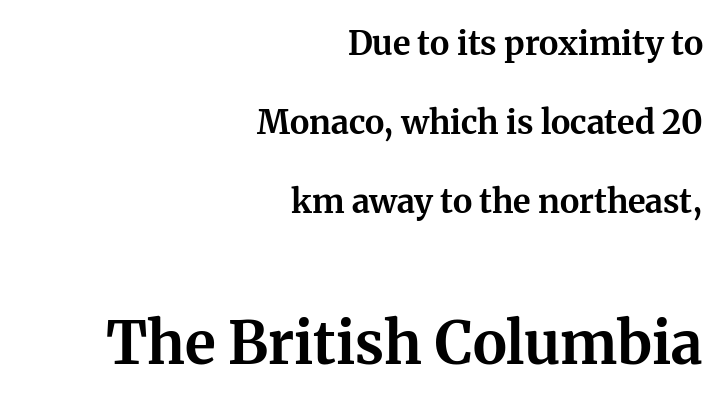
Q: Is the text bold? A: Yes.
Q: Is the text italic (slanted)? A: No, it is upright.
Q: Is the typeface a serif or a sans-serif typeface? A: Serif.
Q: Is the text underlined? A: No.
Q: How is the paragraph aligned? A: Right-aligned.
Q: Is the spacing between letters normal or unusually wide? A: Normal.
Q: Is the spacing between lines tight, normal or loose? A: Loose.
Q: Which block of text is set in a larger size, the first (top) or the second (bottom)? A: The second (bottom) one.
Q: Width (condensed, normal, or wide)? A: Normal.
Q: Stroke contrast? A: Medium.
Q: x-height? A: Medium.
Q: Monospaced? A: No.
